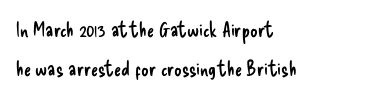
{"italic": "no", "bold": "no", "underline": "no", "align": "left", "line_spacing_ratio": 1.87, "letter_spacing": "normal", "letter_spacing_em": 0.0, "glyph_px": 21}
